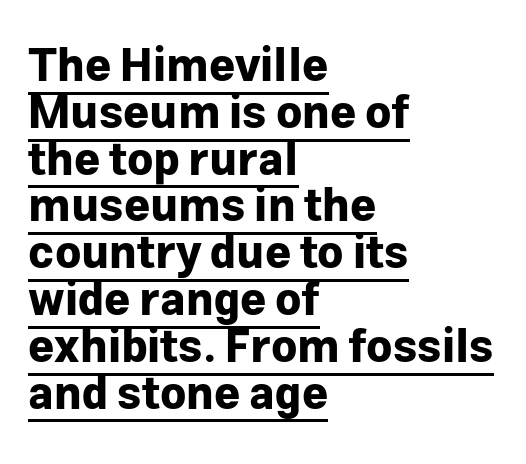
The image shows 45 px bold sans-serif type, upright; set left-aligned, tight line spacing (1.04x), normal letter spacing, underlined; low stroke contrast and a medium x-height.
